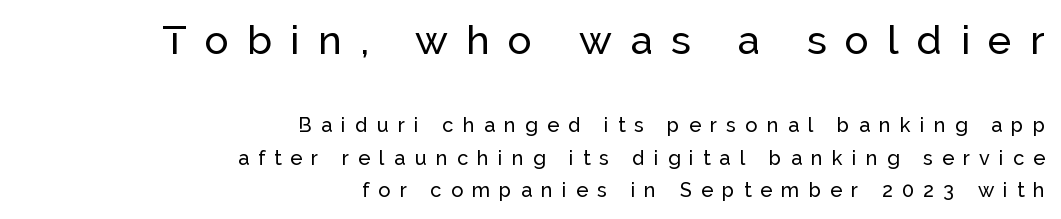
Nothing sits at the stroke ends, so this counts as sans-serif. Type without underlining. The face used here is proportionally spaced, like ordinary book or web type. Short and long lines alike share a common ending point at right.
